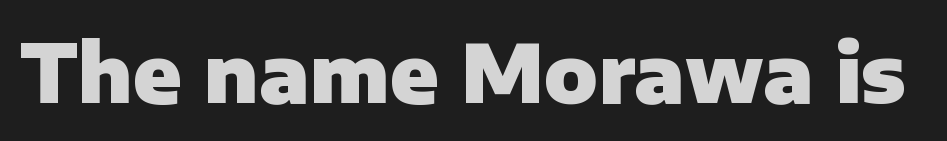
The image shows 80 px heavy sans-serif type, upright; set normal letter spacing, not underlined; low stroke contrast and a medium x-height.
